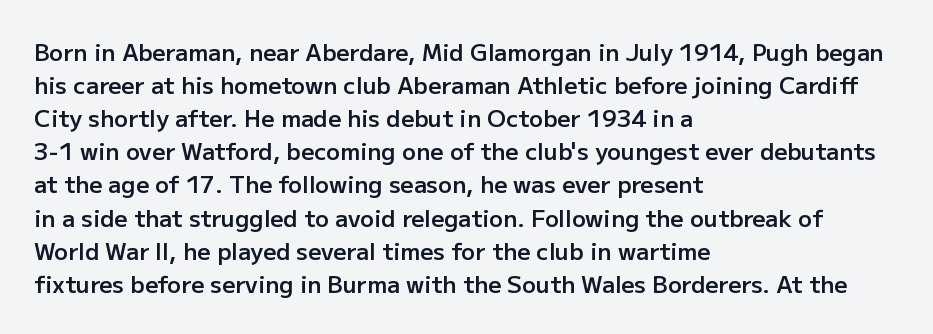
{"italic": "no", "bold": "semi", "underline": "no", "align": "left", "line_spacing": "normal", "line_spacing_ratio": 1.44, "letter_spacing": "normal", "letter_spacing_em": 0.0, "glyph_px": 23}
